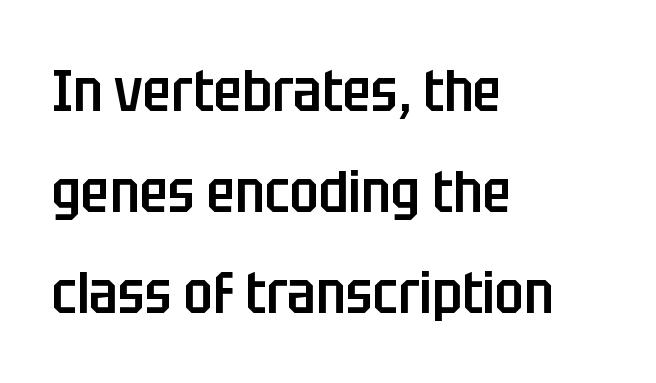
Q: Is the text bold? A: Semi-bold.
Q: Is the text italic (slanted)? A: No, it is upright.
Q: Is the typeface a serif or a sans-serif typeface? A: Sans-serif.
Q: Is the text underlined? A: No.
Q: How is the paragraph aligned? A: Left-aligned.
Q: Is the spacing between letters normal or unusually wide? A: Normal.
Q: Width (condensed, normal, or wide)? A: Condensed.
Q: Stroke contrast? A: Low.
Q: x-height? A: Large.
Q: Monospaced? A: No.
